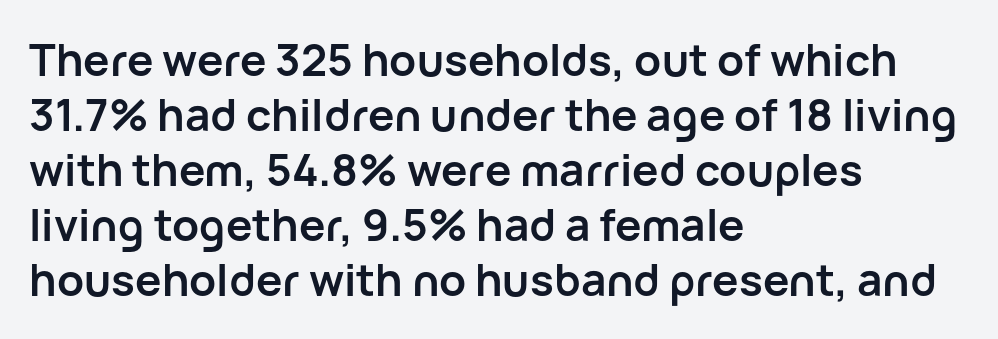
{"serif": "no", "italic": "no", "bold": "yes", "weight": "semibold", "width": "normal", "stroke_contrast": "low", "x_height": "medium", "monospaced": "no", "underline": "no", "align": "left", "line_spacing": "normal", "line_spacing_ratio": 1.25, "letter_spacing": "normal", "letter_spacing_em": 0.0, "glyph_px": 44}
